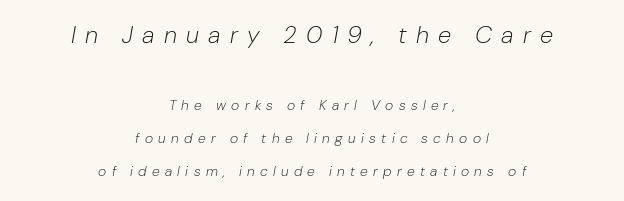
The image shows 24 px text type, italic (leaning right); set centered, loose line spacing (2.39x), unusually wide letter spacing (+0.38 em), not underlined; the first (top) block is 1.71x larger.
